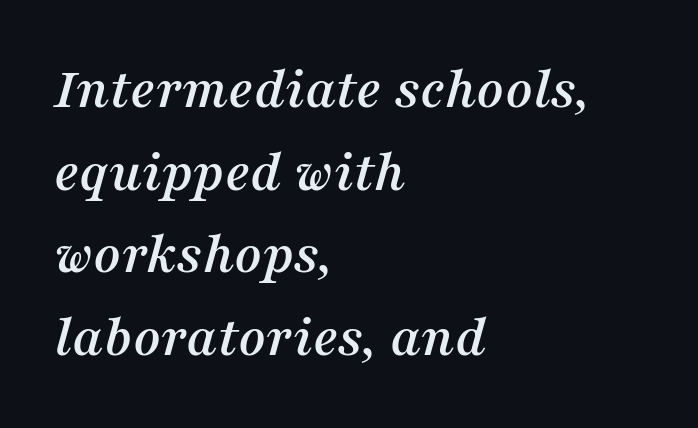
The image shows 59 px serif type, italic (leaning right); set left-aligned, normal line spacing (1.4x), normal letter spacing, not underlined; medium stroke contrast and a medium x-height.
